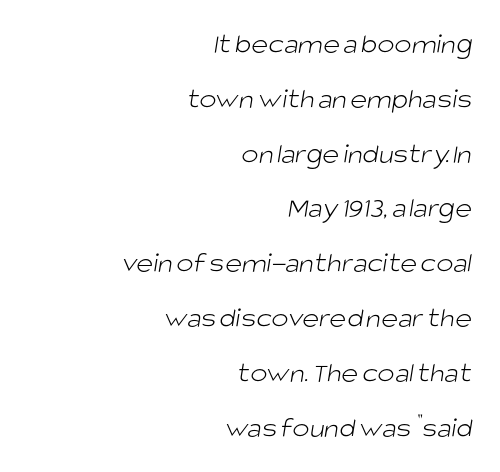
{"serif": "no", "bold": "no", "weight": "light", "width": "normal", "stroke_contrast": "low", "x_height": "large", "monospaced": "no", "underline": "no", "align": "right", "line_spacing_ratio": 1.89, "letter_spacing": "normal", "letter_spacing_em": 0.0, "glyph_px": 29}
